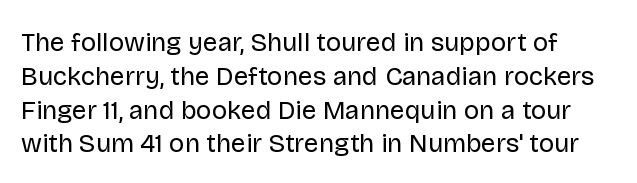
{"italic": "no", "bold": "no", "underline": "no", "line_spacing": "normal", "line_spacing_ratio": 1.3, "letter_spacing": "normal", "letter_spacing_em": 0.0, "glyph_px": 26}
